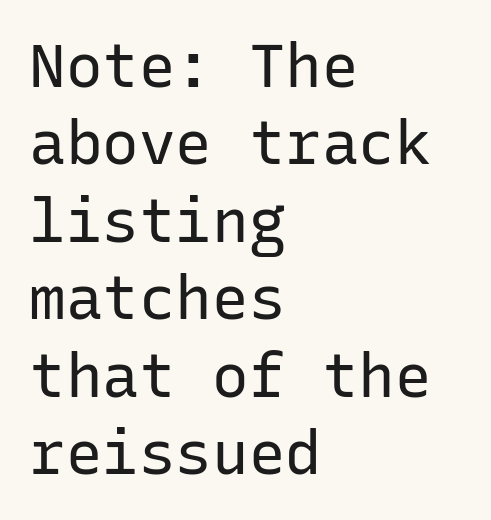
The image shows 61 px regular-weight sans-serif type, upright, monospaced; set left-aligned, normal line spacing (1.27x), normal letter spacing, not underlined; low stroke contrast and a medium x-height.
